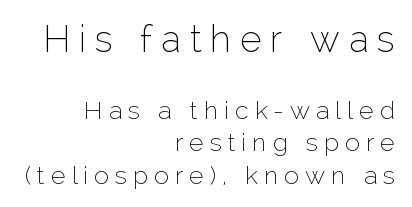
The rendering anchors every line to the right-hand side. A normal amount of white space separates one row of letters from the next. The lettering stays uniformly vertical, giving the passage a roman look. In terms of letterform style, serifs are entirely absent.
